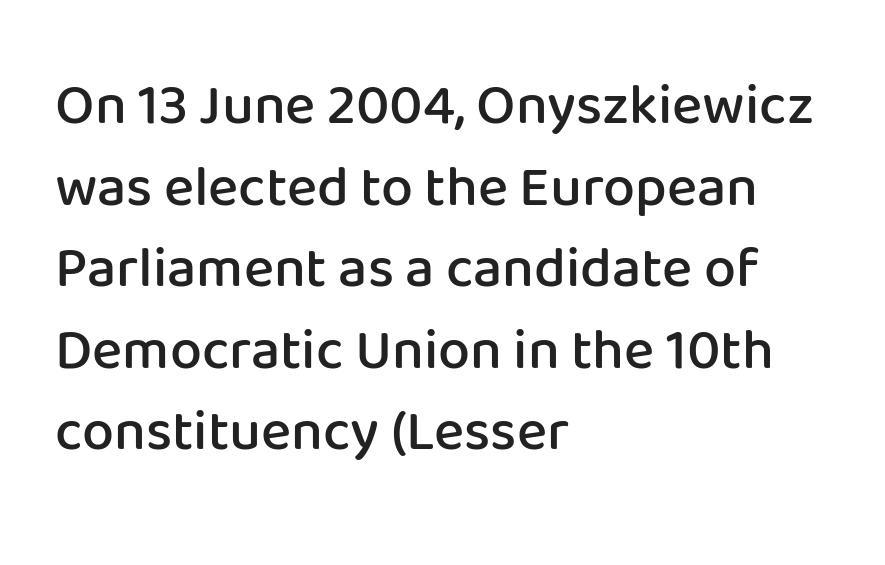
{"serif": "no", "italic": "no", "bold": "semi", "weight": "semibold", "width": "normal", "stroke_contrast": "low", "x_height": "medium", "monospaced": "no", "underline": "no", "align": "left", "line_spacing": "normal", "line_spacing_ratio": 1.43, "letter_spacing": "normal", "letter_spacing_em": 0.0, "glyph_px": 57}
